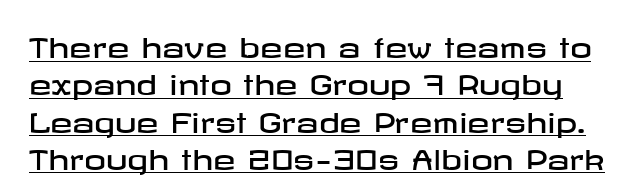
{"italic": "no", "underline": "yes", "line_spacing": "normal", "line_spacing_ratio": 1.38, "letter_spacing": "normal", "letter_spacing_em": 0.0, "glyph_px": 27}
